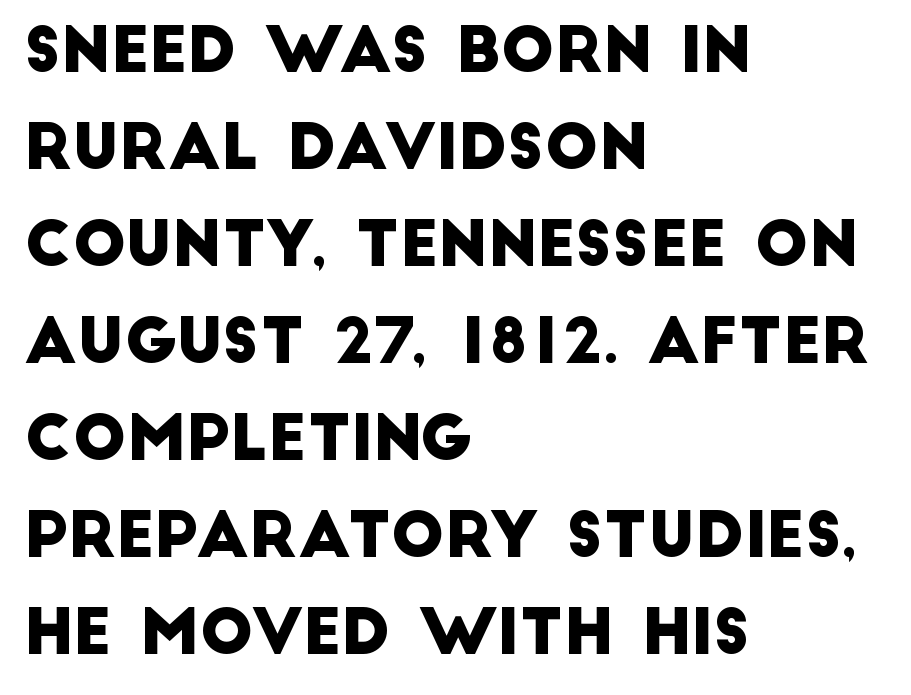
Q: Is the typeface a serif or a sans-serif typeface? A: Sans-serif.
Q: Is the text underlined? A: No.
Q: How is the paragraph aligned? A: Left-aligned.
Q: Is the spacing between letters normal or unusually wide? A: Normal.
Q: Is the spacing between lines tight, normal or loose? A: Normal.
Q: Width (condensed, normal, or wide)? A: Normal.
Q: Stroke contrast? A: Low.
Q: x-height? A: Large.
Q: Monospaced? A: No.
